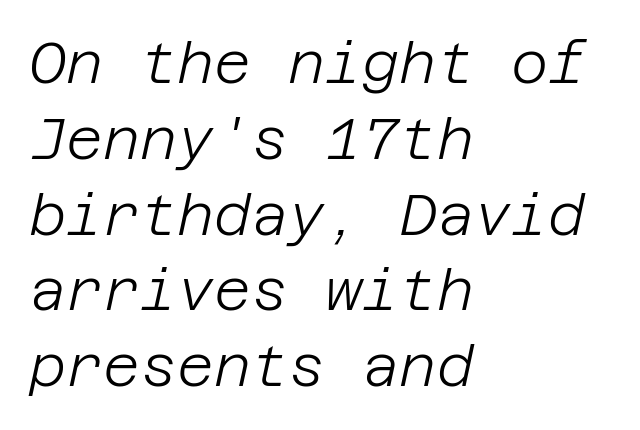
Q: Is the text bold? A: No.
Q: Is the text italic (slanted)? A: Yes, it leans right by about 12 degrees.
Q: Is the text underlined? A: No.
Q: How is the paragraph aligned? A: Left-aligned.
Q: Is the spacing between letters normal or unusually wide? A: Normal.
Q: Is the spacing between lines tight, normal or loose? A: Normal.
Q: Width (condensed, normal, or wide)? A: Normal.
Q: Stroke contrast? A: Low.
Q: x-height? A: Large.
